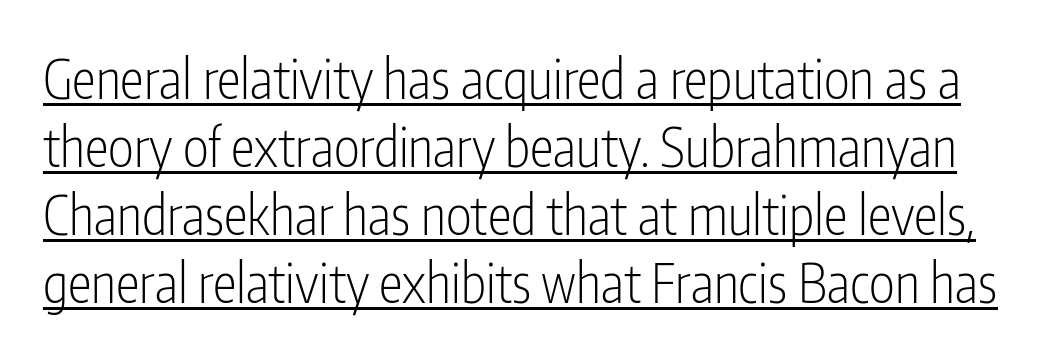
The image shows 54 px light, condensed sans-serif type, upright; set normal line spacing (1.26x), normal letter spacing, underlined; low stroke contrast and a medium x-height.
